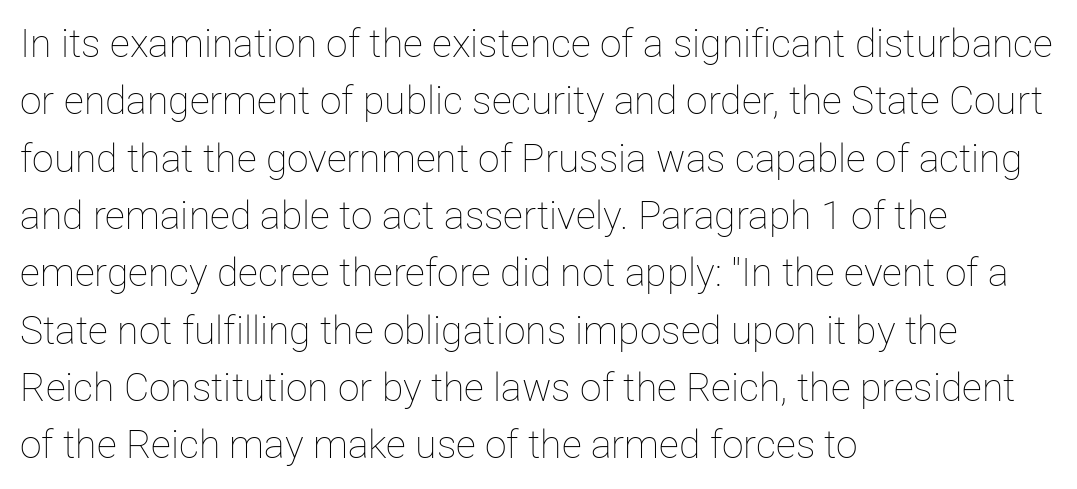
The image shows 39 px thin type, upright; set left-aligned, normal line spacing (1.47x), normal letter spacing, not underlined; low stroke contrast and a medium x-height.
